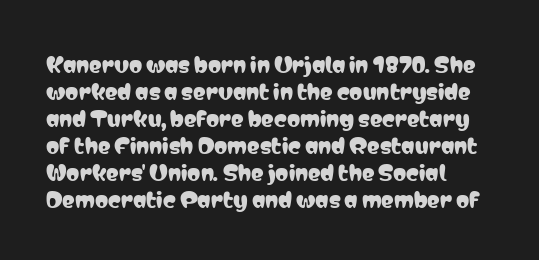
{"italic": "no", "underline": "no", "align": "left", "line_spacing": "normal", "line_spacing_ratio": 1.29, "letter_spacing": "normal", "letter_spacing_em": 0.0, "glyph_px": 21}
